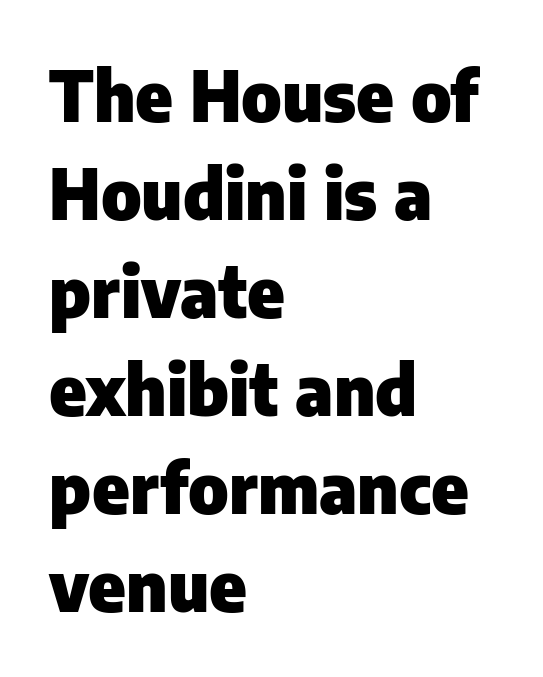
The image shows 70 px heavy sans-serif type, upright; set left-aligned, normal line spacing (1.4x), normal letter spacing, not underlined; low stroke contrast and a medium x-height.
